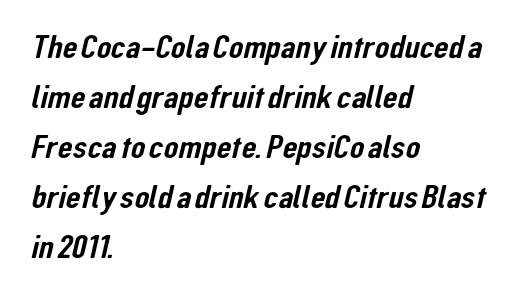
{"serif": "no", "width": "condensed", "stroke_contrast": "low", "x_height": "medium", "monospaced": "no", "underline": "no", "align": "left", "line_spacing": "normal", "line_spacing_ratio": 1.47, "letter_spacing": "normal", "letter_spacing_em": 0.0, "glyph_px": 34}
